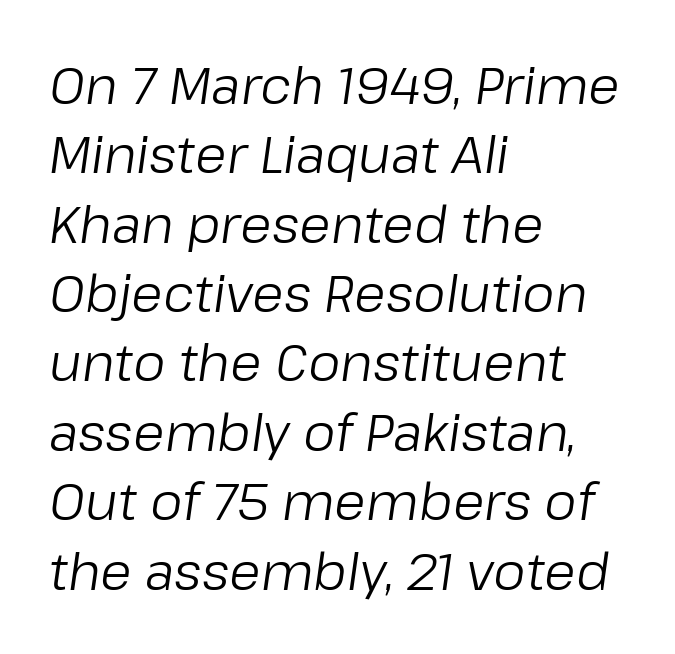
Q: Is the text bold? A: No.
Q: Is the text italic (slanted)? A: Yes, it leans right by about 8 degrees.
Q: Is the text underlined? A: No.
Q: How is the paragraph aligned? A: Left-aligned.
Q: Is the spacing between letters normal or unusually wide? A: Normal.
Q: Is the spacing between lines tight, normal or loose? A: Normal.
Q: Width (condensed, normal, or wide)? A: Normal.
Q: Stroke contrast? A: Low.
Q: x-height? A: Medium.
Q: Monospaced? A: No.
